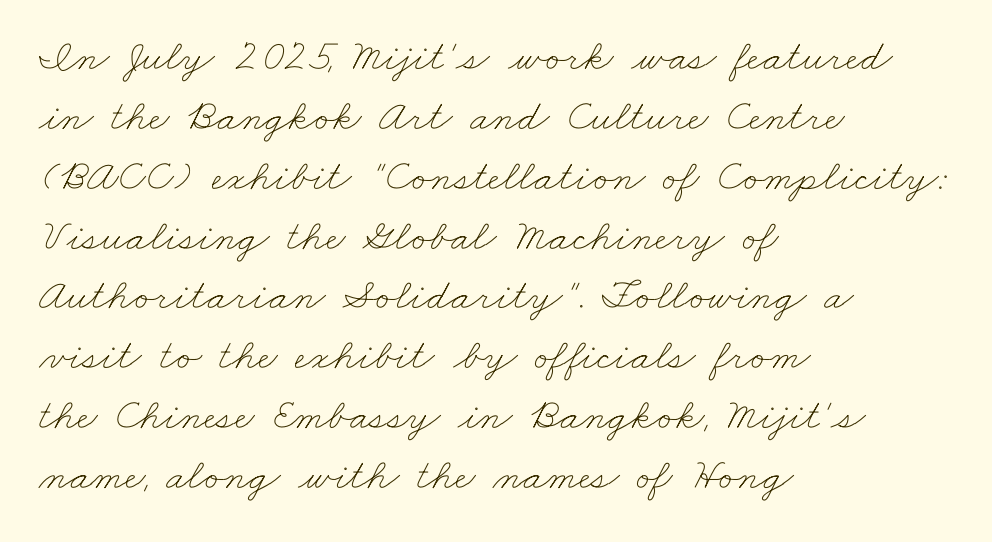
{"bold": "no", "weight": "thin", "width": "wide", "stroke_contrast": "low", "x_height": "small", "monospaced": "no", "underline": "no", "align": "left", "line_spacing": "normal", "line_spacing_ratio": 1.36, "letter_spacing": "normal", "letter_spacing_em": 0.0, "glyph_px": 44}
